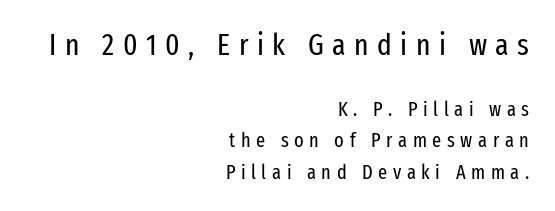
Q: Is the text bold? A: No.
Q: Is the text italic (slanted)? A: No, it is upright.
Q: Is the typeface a serif or a sans-serif typeface? A: Sans-serif.
Q: Is the text underlined? A: No.
Q: How is the paragraph aligned? A: Right-aligned.
Q: Is the spacing between letters normal or unusually wide? A: Unusually wide.
Q: Is the spacing between lines tight, normal or loose? A: Normal.
Q: Which block of text is set in a larger size, the first (top) or the second (bottom)? A: The first (top) one.
Q: Width (condensed, normal, or wide)? A: Condensed.
Q: Stroke contrast? A: Low.
Q: x-height? A: Medium.
Q: Monospaced? A: No.
